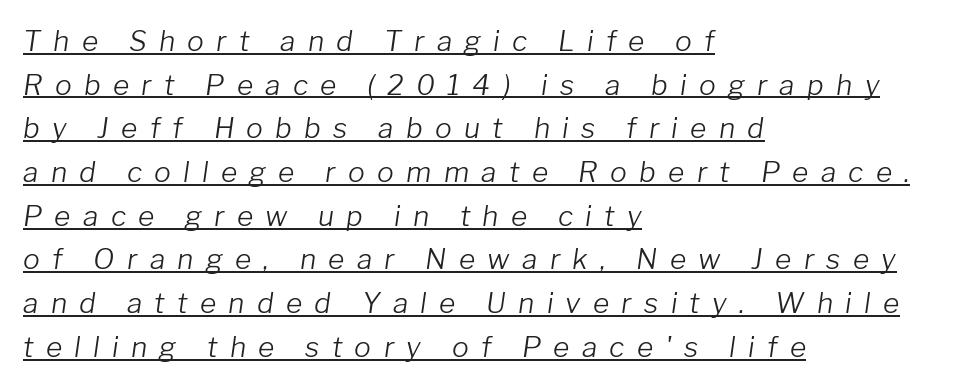
Summary of weight: not heavy and not bold. A typesetter would call this heavily tracked-out type. Note the varied advance widths — an 'i' is clearly narrower than an 'm'. Looks like someone drew a line under every word here. This is oblique type, the kind used for emphasis or titles. Caption: multi-line text, flush left, ragged right.
